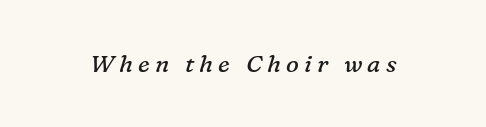
Q: Is the text bold? A: No.
Q: Is the text italic (slanted)? A: Yes, it leans right by about 16 degrees.
Q: Is the text underlined? A: No.
Q: Is the spacing between letters normal or unusually wide? A: Unusually wide.
